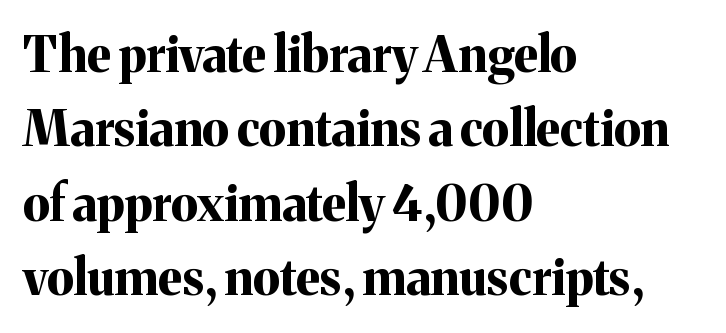
The image shows 49 px bold serif type, upright; set left-aligned, normal line spacing (1.52x), normal letter spacing, not underlined; medium stroke contrast and a medium x-height.
